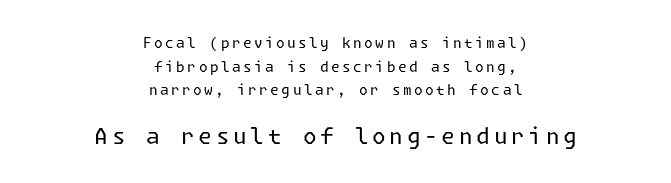
The image shows 22 px text type, upright; set centered, normal line spacing (1.69x), not underlined; the second (bottom) block is 1.57x larger.
